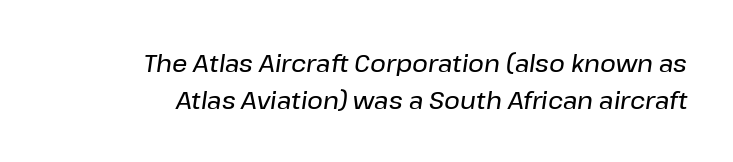
The image shows 24 px text type, italic (leaning right); set right-aligned, normal line spacing (1.53x), normal letter spacing, not underlined.
